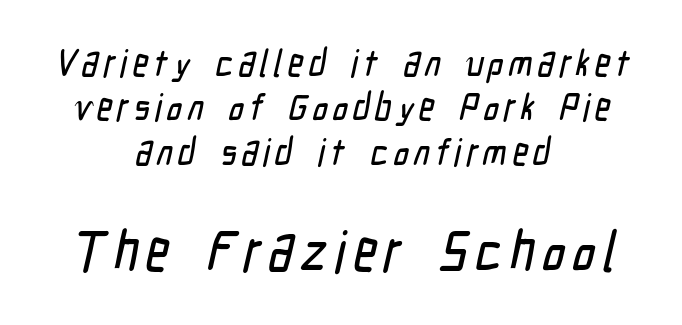
Q: Is the typeface a serif or a sans-serif typeface? A: Sans-serif.
Q: Is the text underlined? A: No.
Q: How is the paragraph aligned? A: Centered.
Q: Which block of text is set in a larger size, the first (top) or the second (bottom)? A: The second (bottom) one.
Q: Width (condensed, normal, or wide)? A: Condensed.
Q: Stroke contrast? A: Low.
Q: x-height? A: Medium.
Q: Monospaced? A: No.
